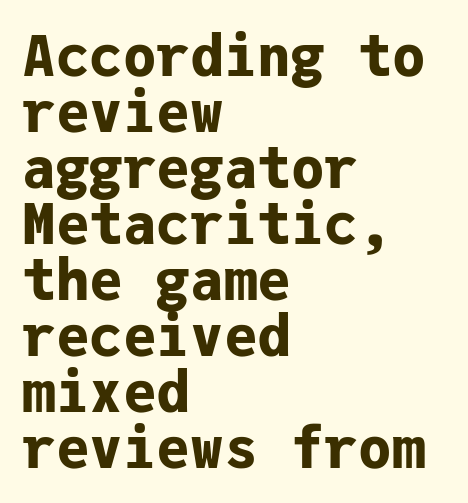
{"serif": "no", "italic": "no", "bold": "yes", "weight": "bold", "width": "normal", "stroke_contrast": "low", "x_height": "medium", "monospaced": "yes", "underline": "no", "align": "left", "line_spacing": "tight", "line_spacing_ratio": 1.0, "letter_spacing": "normal", "letter_spacing_em": 0.0, "glyph_px": 56}
